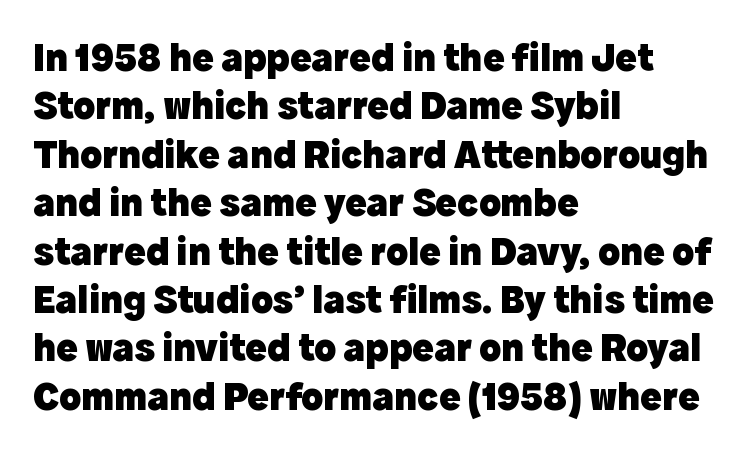
Check the space under the baseline: it is left empty. Italic? Not at all — the glyphs are vertical. This rendering employs a face without finishing strokes, i.e., a sans-serif. The line texture is even and compact thanks to regular tracking. In CSS terms this would be text-align: left.
